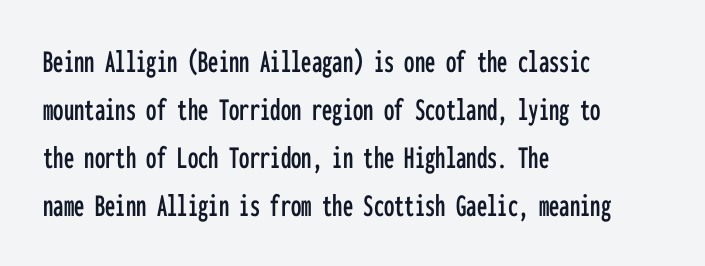
Q: Is the text italic (slanted)? A: No, it is upright.
Q: Is the typeface a serif or a sans-serif typeface? A: Sans-serif.
Q: Is the text underlined? A: No.
Q: How is the paragraph aligned? A: Left-aligned.
Q: Is the spacing between letters normal or unusually wide? A: Normal.
Q: Is the spacing between lines tight, normal or loose? A: Normal.
Q: Width (condensed, normal, or wide)? A: Condensed.
Q: Stroke contrast? A: Low.
Q: x-height? A: Medium.
Q: Monospaced? A: Yes.
